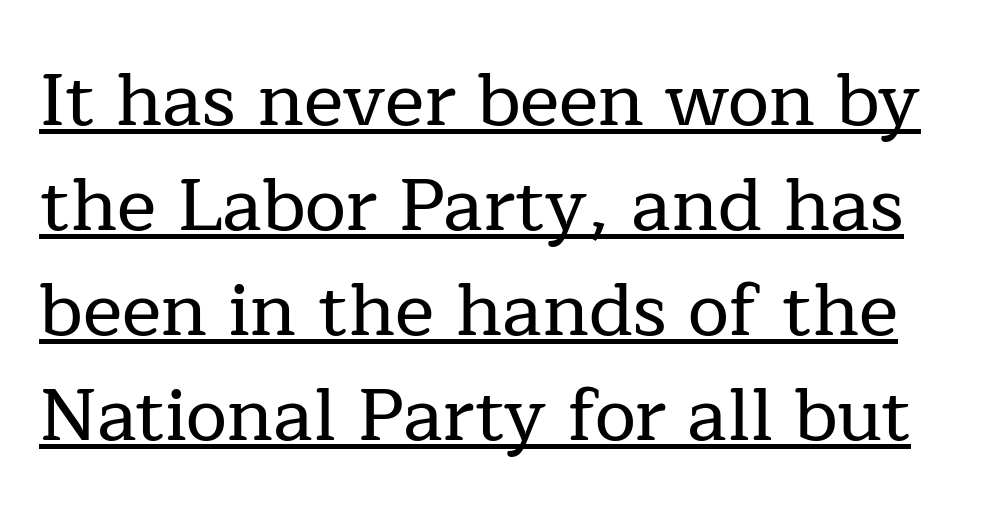
{"serif": "yes", "italic": "no", "width": "normal", "stroke_contrast": "low", "x_height": "medium", "monospaced": "no", "underline": "yes", "line_spacing": "normal", "line_spacing_ratio": 1.42, "letter_spacing": "normal", "letter_spacing_em": 0.0, "glyph_px": 74}
